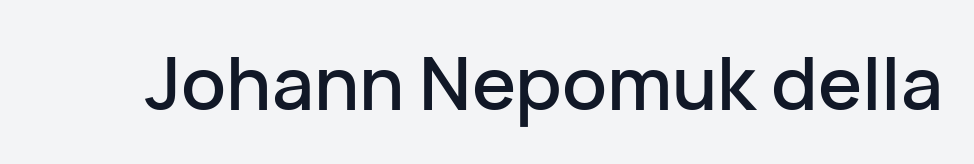
The image shows 74 px sans-serif type, upright; set normal letter spacing, not underlined; low stroke contrast and a medium x-height.
